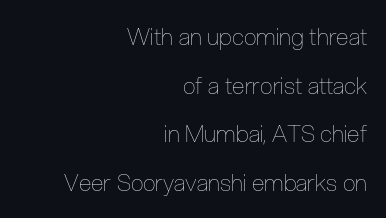
The image shows 23 px text type, upright; set right-aligned, loose line spacing (2.11x), normal letter spacing, not underlined.
